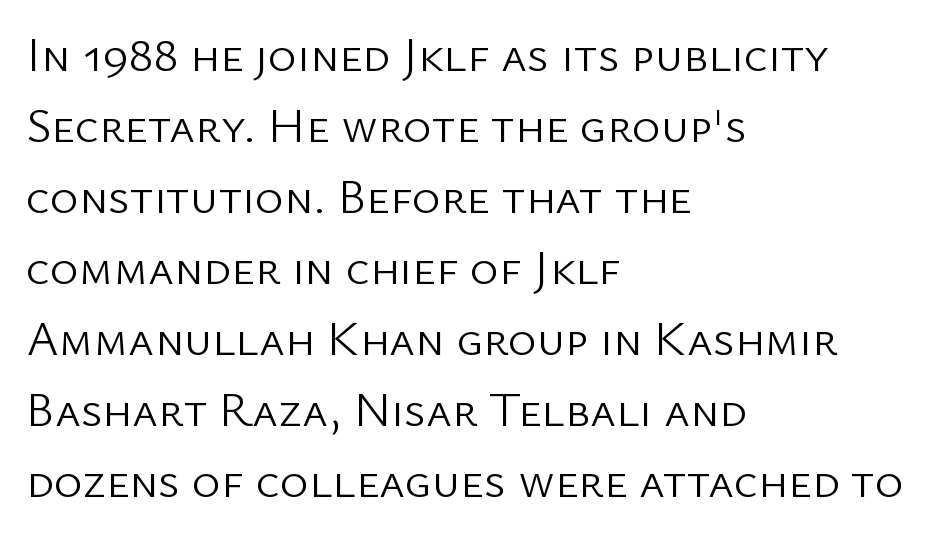
Q: Is the text bold? A: No.
Q: Is the text italic (slanted)? A: No, it is upright.
Q: Is the typeface a serif or a sans-serif typeface? A: Sans-serif.
Q: Is the text underlined? A: No.
Q: How is the paragraph aligned? A: Left-aligned.
Q: Is the spacing between letters normal or unusually wide? A: Normal.
Q: Is the spacing between lines tight, normal or loose? A: Normal.
Q: Width (condensed, normal, or wide)? A: Normal.
Q: Stroke contrast? A: Low.
Q: x-height? A: Medium.
Q: Monospaced? A: No.
